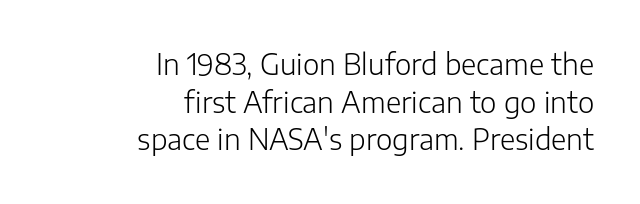
The image shows 28 px light sans-serif type, upright; set right-aligned, normal line spacing (1.34x), normal letter spacing, not underlined; low stroke contrast and a medium x-height.
